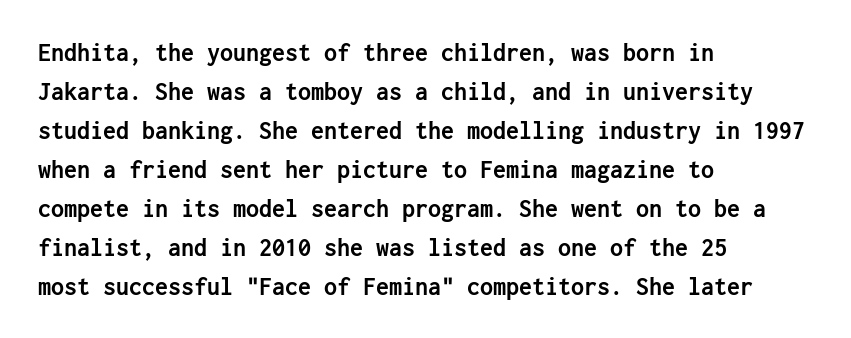
Successive baselines arrive at the customary interval. Nope, not italic — everything's standing straight. Stroke thickness is high; the sample reads as a true bold. Line starts are locked; line ends wander. Clear beneath every line of the passage. The line texture is even and compact thanks to regular tracking.
